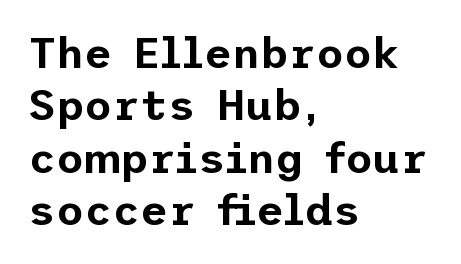
Line starts are locked; line ends wander. Nobody drew a line under any word here. A typesetter would label this face a sans. Posture: upright roman. Honestly, the letter spacing is just normal — you wouldn't notice it.
